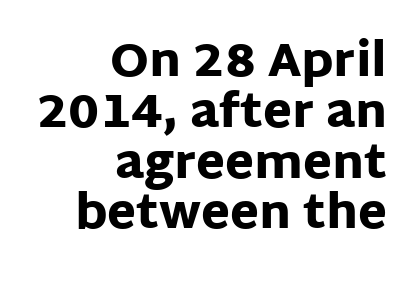
{"serif": "no", "italic": "no", "bold": "yes", "weight": "heavy", "width": "normal", "stroke_contrast": "low", "x_height": "large", "monospaced": "no", "underline": "no", "align": "right", "line_spacing": "tight", "line_spacing_ratio": 1.08, "letter_spacing": "normal", "letter_spacing_em": 0.0, "glyph_px": 47}
